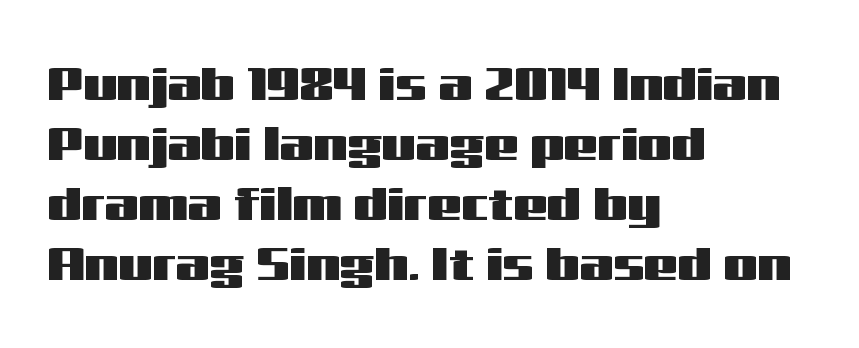
Q: Is the text italic (slanted)? A: No, it is upright.
Q: Is the typeface a serif or a sans-serif typeface? A: Sans-serif.
Q: Is the text underlined? A: No.
Q: How is the paragraph aligned? A: Left-aligned.
Q: Is the spacing between letters normal or unusually wide? A: Normal.
Q: Is the spacing between lines tight, normal or loose? A: Normal.
Q: Width (condensed, normal, or wide)? A: Wide.
Q: Stroke contrast? A: Medium.
Q: x-height? A: Medium.
Q: Monospaced? A: No.
